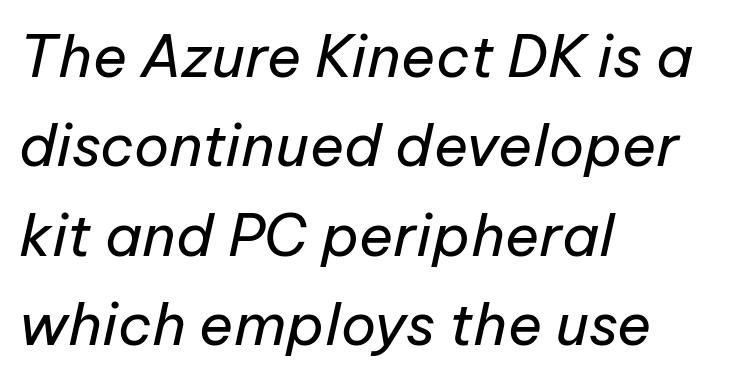
{"italic": "yes", "lean": "right", "slant_degrees": 12, "bold": "no", "weight": "regular", "width": "normal", "stroke_contrast": "low", "x_height": "medium", "monospaced": "no", "underline": "no", "align": "left", "line_spacing": "normal", "line_spacing_ratio": 1.54, "letter_spacing": "normal", "letter_spacing_em": 0.0, "glyph_px": 58}
